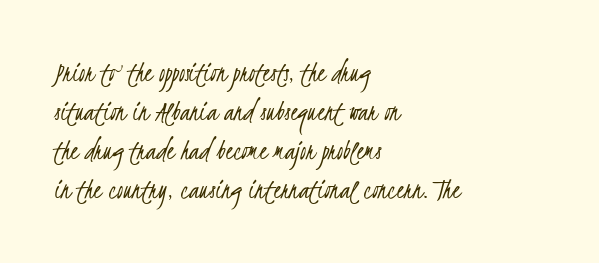
The image shows 30 px light, condensed sans-serif type; set left-aligned, normal line spacing (1.3x), normal letter spacing, not underlined; low stroke contrast and a small x-height.
